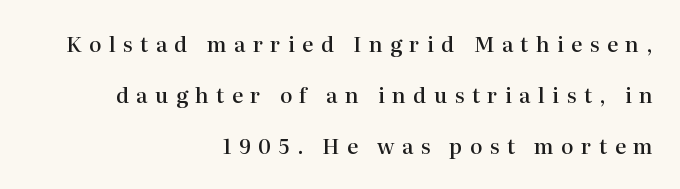
The image shows 21 px text type, upright; set right-aligned, loose line spacing (2.44x), unusually wide letter spacing (+0.35 em), not underlined.
